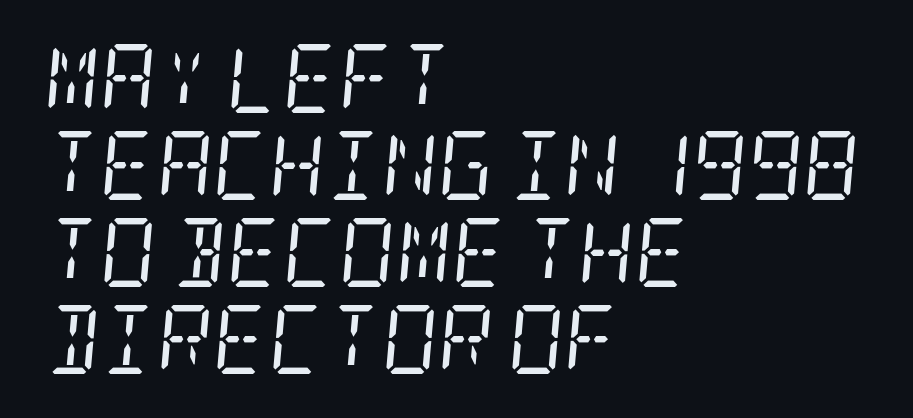
{"serif": "yes", "italic": "yes", "lean": "right", "slant_degrees": 5, "bold": "no", "weight": "regular", "width": "condensed", "stroke_contrast": "low", "x_height": "large", "underline": "no", "align": "left", "line_spacing": "normal", "line_spacing_ratio": 1.26, "letter_spacing": "normal", "letter_spacing_em": 0.0, "glyph_px": 69}
